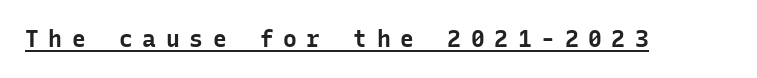
What decoration does the sample have? An underline. Characters remain perfectly vertical along every line. Each word looks stretched out because of the extra space between its letters. Stroke thickness is high; the sample reads as a true bold.
